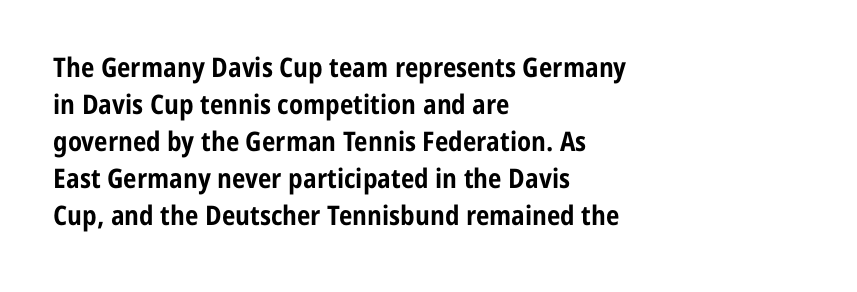
Every character sits straight up, as roman type does. Words appear dense and cohesive because spacing is normal. On the weight axis this lands at bold, roughly 700. In terms of leading, this rendering sits right in the middle.
